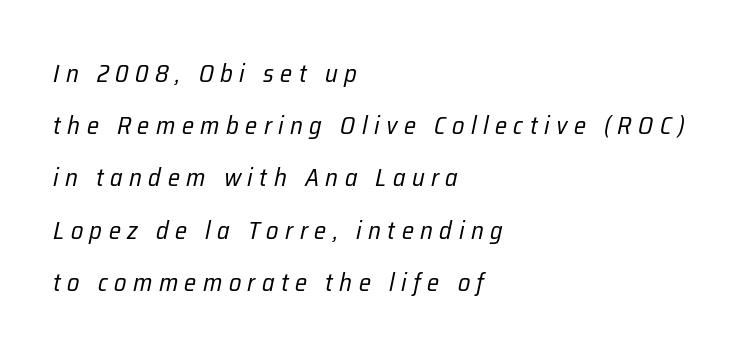
Q: Is the text bold? A: No.
Q: Is the text italic (slanted)? A: Yes, it leans right by about 12 degrees.
Q: Is the text underlined? A: No.
Q: How is the paragraph aligned? A: Left-aligned.
Q: Is the spacing between letters normal or unusually wide? A: Unusually wide.
Q: Is the spacing between lines tight, normal or loose? A: Loose.
